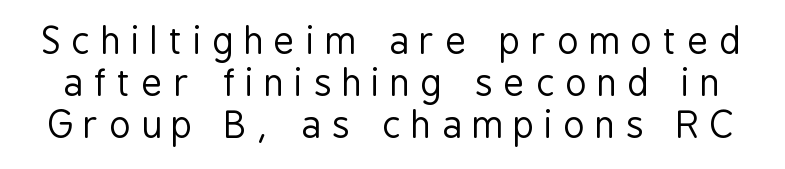
The image shows 36 px regular-weight, condensed sans-serif type, upright; set line spacing 1.17x, unusually wide letter spacing (+0.3 em), not underlined; low stroke contrast and a medium x-height.
